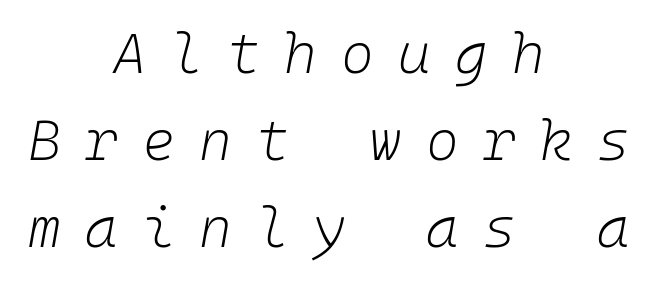
{"italic": "yes", "lean": "right", "slant_degrees": 10, "bold": "no", "weight": "light", "width": "normal", "stroke_contrast": "low", "x_height": "medium", "underline": "no", "align": "center", "line_spacing": "normal", "line_spacing_ratio": 1.55, "letter_spacing": "wide", "letter_spacing_em": 0.43, "glyph_px": 56}
